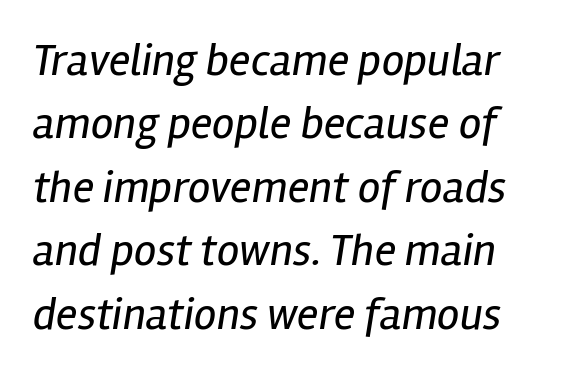
{"italic": "yes", "lean": "right", "slant_degrees": 12, "bold": "no", "weight": "regular", "width": "condensed", "stroke_contrast": "low", "x_height": "medium", "monospaced": "no", "underline": "no", "align": "left", "line_spacing": "normal", "line_spacing_ratio": 1.41, "letter_spacing": "normal", "letter_spacing_em": 0.0, "glyph_px": 45}
